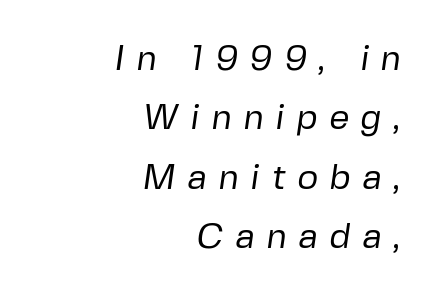
The face used here is proportionally spaced, like ordinary book or web type. A clean baseline with only descenders dipping below it. The vertical gap from one line to the next is medium. Look at the tracking — it's clearly loosened, letters drifting apart. The setting favours the right margin, as signatures and pull-quotes sometimes do. The letters carry no serifs — their stems end cleanly without finishing strokes.
